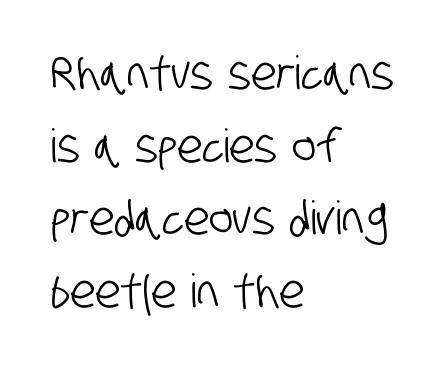
{"serif": "no", "width": "condensed", "stroke_contrast": "low", "x_height": "large", "monospaced": "no", "underline": "no", "align": "left", "line_spacing": "normal", "line_spacing_ratio": 1.58, "letter_spacing": "normal", "letter_spacing_em": 0.0, "glyph_px": 46}
